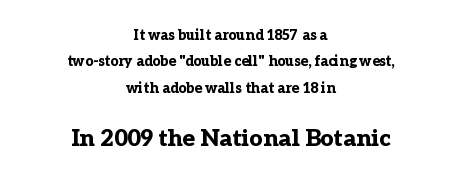
This is heavy type, rendered in bold. Horizontal alignment here is central, giving a formal, balanced look. A bare baseline throughout the passage. Nothing unusual about the tracking: characters are spaced as the font intends. Posture: upright roman.
